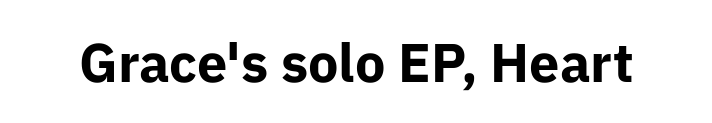
Q: Is the text bold? A: Yes.
Q: Is the text italic (slanted)? A: No, it is upright.
Q: Is the typeface a serif or a sans-serif typeface? A: Sans-serif.
Q: Is the text underlined? A: No.
Q: Is the spacing between letters normal or unusually wide? A: Normal.
Q: Width (condensed, normal, or wide)? A: Normal.
Q: Stroke contrast? A: Low.
Q: x-height? A: Medium.
Q: Monospaced? A: No.
